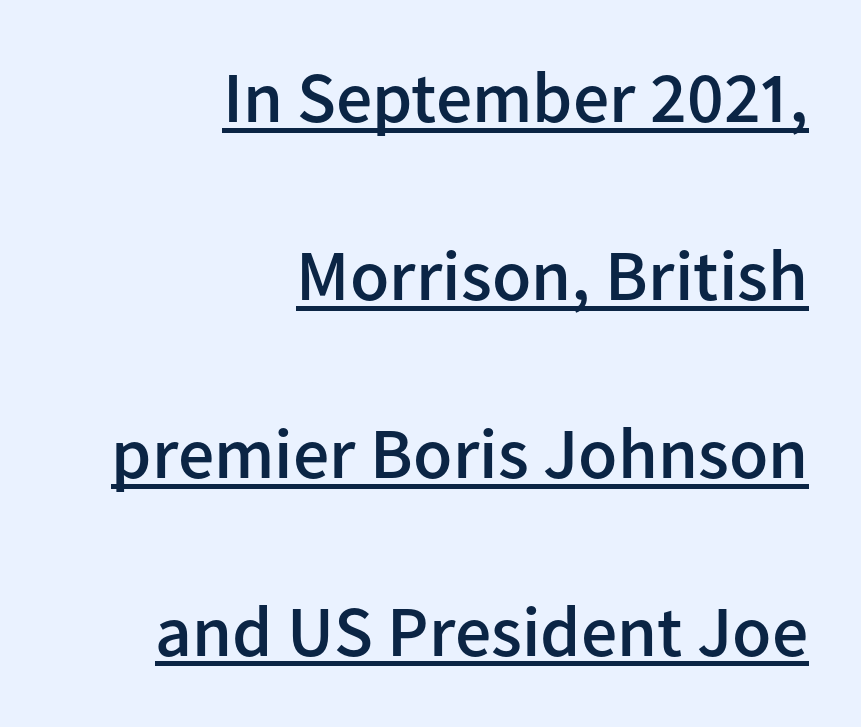
Inter-character spacing is left at the font's built-in metrics. Nope, no serifs anywhere on these letters. The lettering is marked with a stroke running underneath it. Whoever set this chose breathing room over compactness in the vertical rhythm. Reading down the block, your eye finds every line finishing at a fixed right position. Is this a fixed-width face? No — the glyphs have proportional, varying widths.
